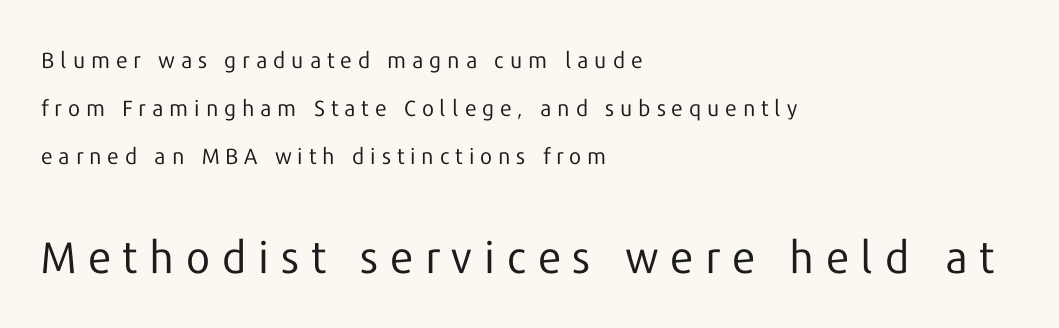
The image shows 44 px regular-weight sans-serif type, upright; set left-aligned, loose line spacing (2.18x), unusually wide letter spacing (+0.27 em), not underlined; the second (bottom) block is 2.0x larger; low stroke contrast and a medium x-height.
